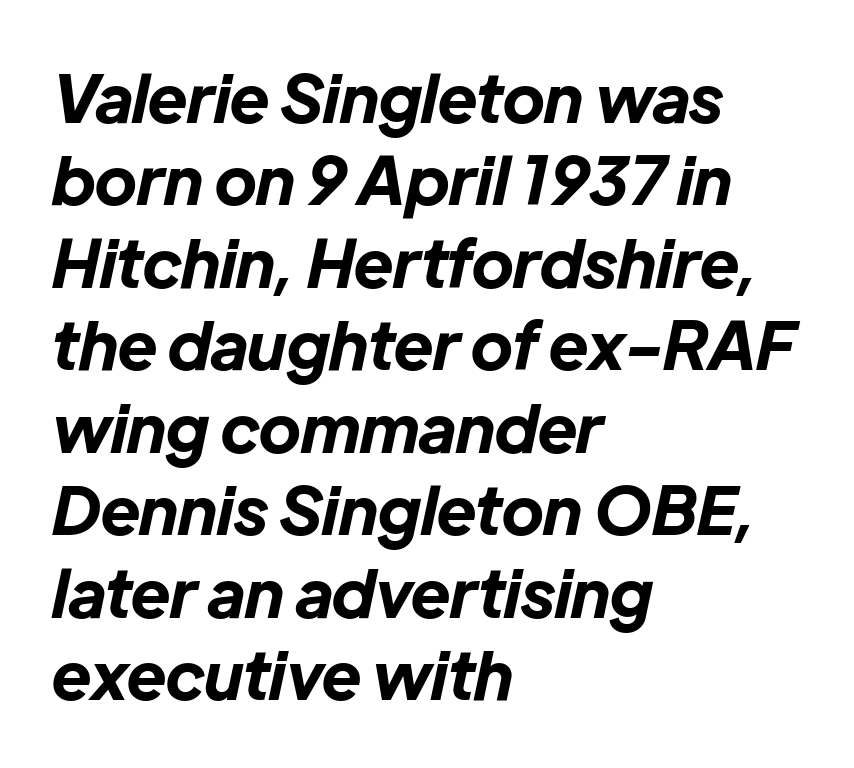
Q: Is the text bold? A: Yes.
Q: Is the text italic (slanted)? A: Yes, it leans right by about 12 degrees.
Q: Is the text underlined? A: No.
Q: How is the paragraph aligned? A: Left-aligned.
Q: Is the spacing between letters normal or unusually wide? A: Normal.
Q: Is the spacing between lines tight, normal or loose? A: Normal.
Q: Width (condensed, normal, or wide)? A: Normal.
Q: Stroke contrast? A: Low.
Q: x-height? A: Medium.
Q: Monospaced? A: No.
